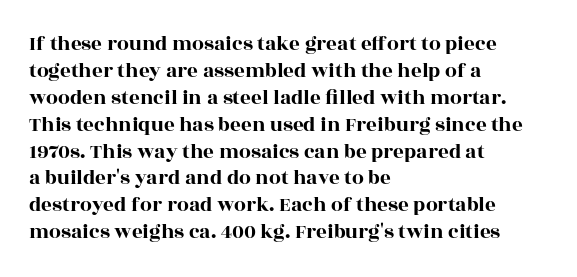
No word sits above an underline. Rendered with straight, roman letterforms. A typesetter would call this leading conventional body-copy spacing. Nothing unusual about the tracking: characters are spaced as the font intends. Line starts are locked; line ends wander.
